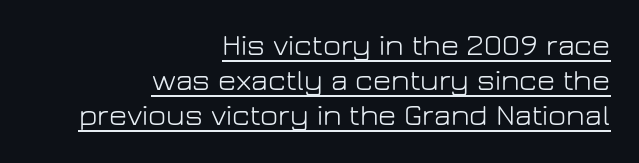
The image shows 31 px light sans-serif type, upright; set right-aligned, tight line spacing (1.13x), normal letter spacing, underlined; low stroke contrast and a medium x-height.
